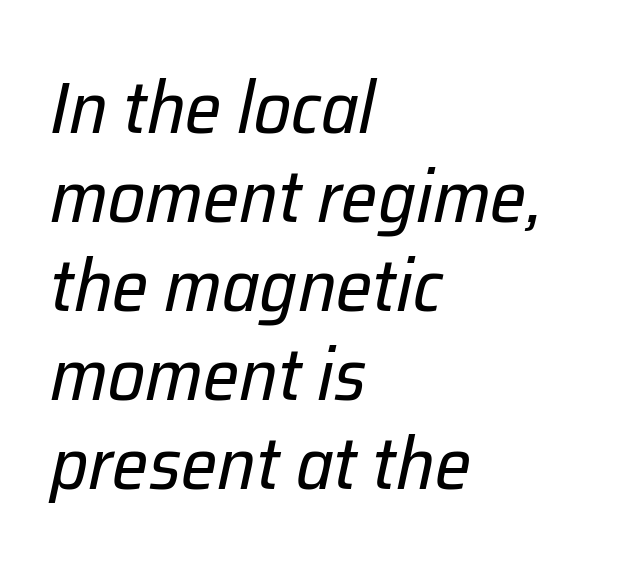
{"italic": "yes", "lean": "right", "slant_degrees": 12, "bold": "no", "weight": "regular", "width": "normal", "stroke_contrast": "low", "x_height": "medium", "monospaced": "no", "underline": "no", "align": "left", "line_spacing_ratio": 1.22, "letter_spacing": "normal", "letter_spacing_em": 0.0, "glyph_px": 73}
